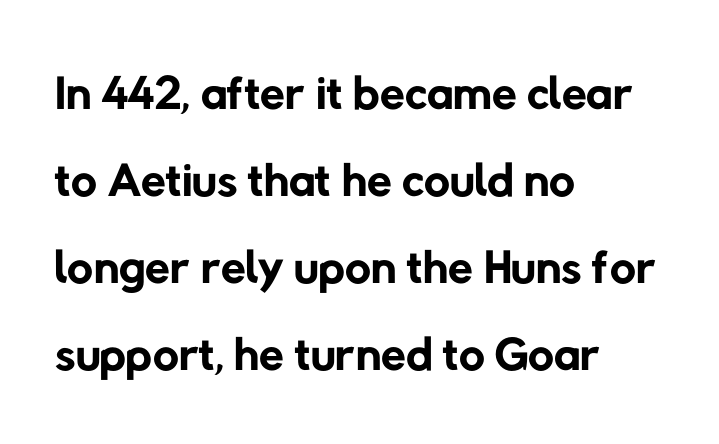
The image shows 72 px regular-weight sans-serif type; set left-aligned, line spacing 1.21x, normal letter spacing, not underlined; low stroke contrast and a medium x-height.
